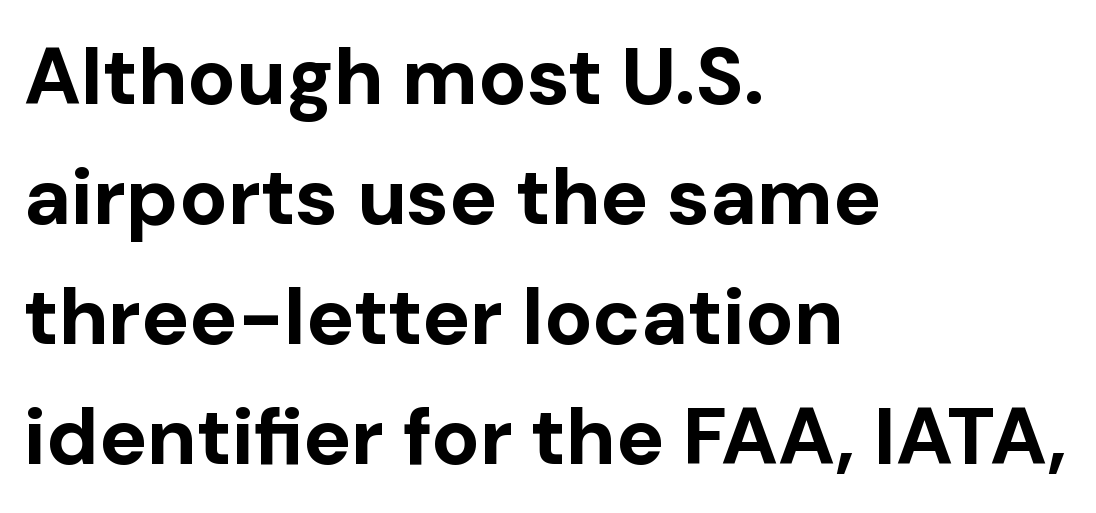
Q: Is the text bold? A: Yes.
Q: Is the text italic (slanted)? A: No, it is upright.
Q: Is the typeface a serif or a sans-serif typeface? A: Sans-serif.
Q: Is the text underlined? A: No.
Q: How is the paragraph aligned? A: Left-aligned.
Q: Is the spacing between letters normal or unusually wide? A: Normal.
Q: Is the spacing between lines tight, normal or loose? A: Normal.
Q: Width (condensed, normal, or wide)? A: Normal.
Q: Stroke contrast? A: Low.
Q: x-height? A: Medium.
Q: Monospaced? A: No.
